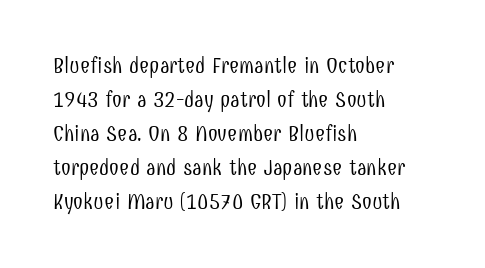
{"italic": "no", "bold": "no", "underline": "no", "align": "left", "line_spacing": "normal", "line_spacing_ratio": 1.54, "letter_spacing": "normal", "letter_spacing_em": 0.0, "glyph_px": 22}
